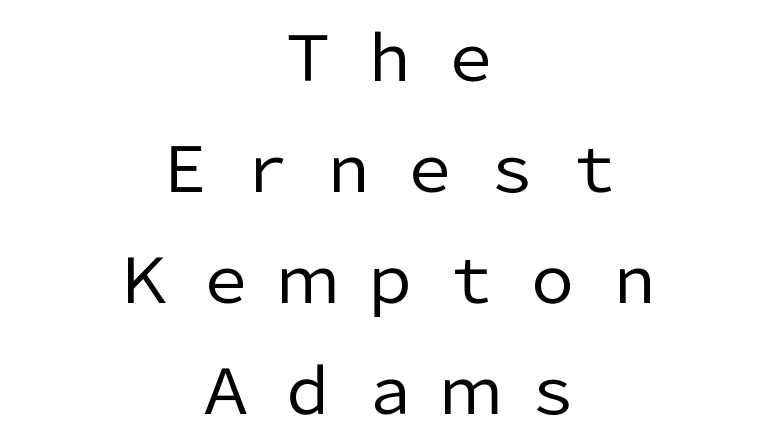
{"serif": "no", "italic": "no", "bold": "no", "weight": "regular", "width": "normal", "stroke_contrast": "low", "x_height": "medium", "monospaced": "no", "underline": "no", "align": "center", "line_spacing_ratio": 1.79, "letter_spacing": "wide", "letter_spacing_em": 0.32, "glyph_px": 62}
